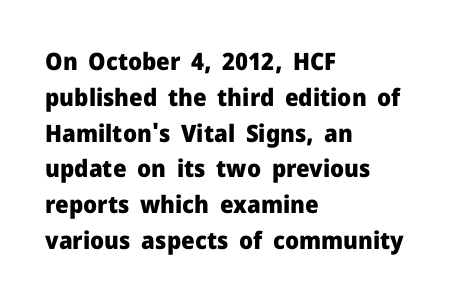
Italic: no, the glyphs are upright roman. Reading down the column, the eye jumps a familiar distance to each next line. Each row of text sits above clean, open space. Chunky letters — that's bold for sure.
